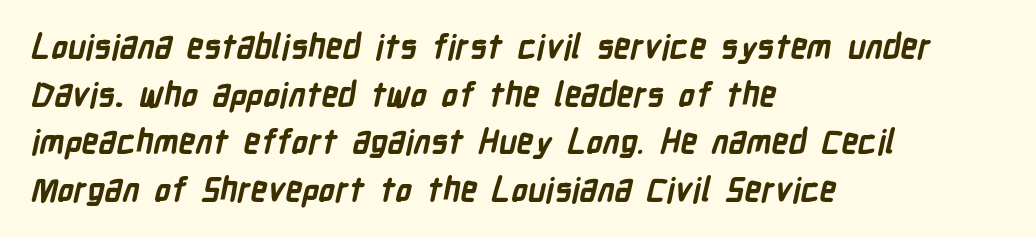
The image shows 33 px bold, condensed sans-serif type; set left-aligned, normal line spacing (1.44x), normal letter spacing, not underlined; low stroke contrast and a medium x-height.
